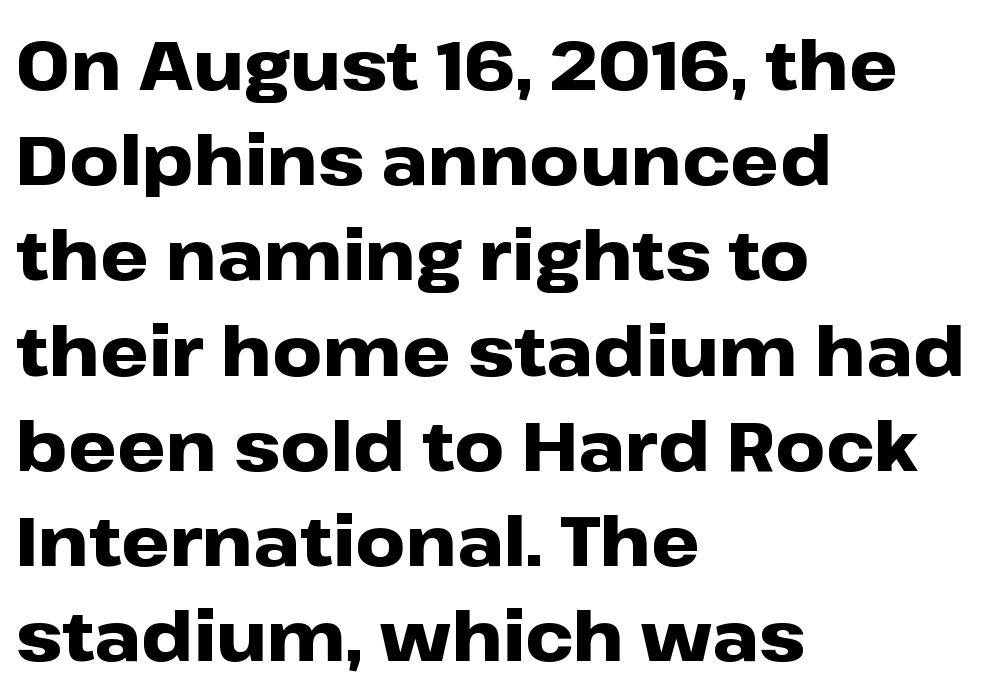
{"serif": "no", "italic": "no", "bold": "yes", "weight": "heavy", "width": "wide", "stroke_contrast": "low", "x_height": "medium", "monospaced": "no", "underline": "no", "align": "left", "line_spacing": "normal", "line_spacing_ratio": 1.38, "letter_spacing": "normal", "letter_spacing_em": 0.0, "glyph_px": 69}
